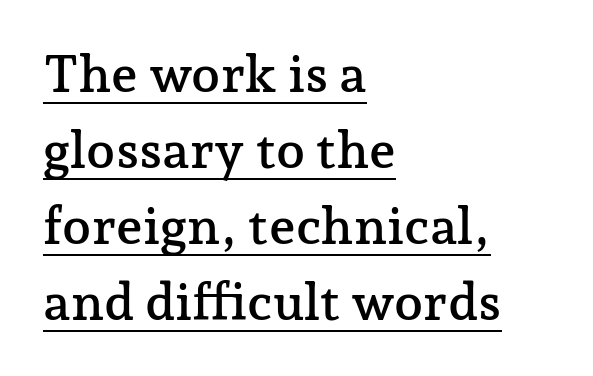
{"serif": "yes", "italic": "no", "width": "normal", "stroke_contrast": "low", "x_height": "medium", "monospaced": "no", "underline": "yes", "align": "left", "line_spacing": "normal", "line_spacing_ratio": 1.46, "letter_spacing": "normal", "letter_spacing_em": 0.0, "glyph_px": 52}
